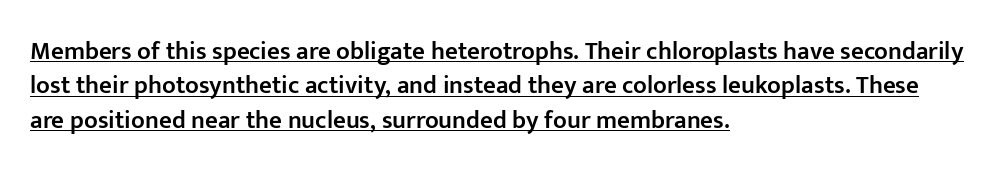
{"italic": "no", "bold": "semi", "underline": "yes", "align": "left", "line_spacing": "normal", "line_spacing_ratio": 1.38, "letter_spacing": "normal", "letter_spacing_em": 0.0, "glyph_px": 25}
